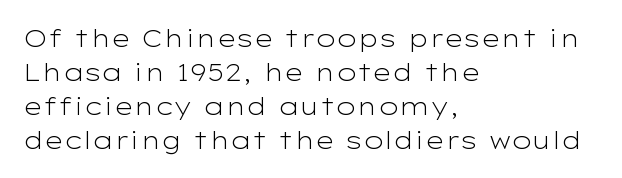
Decoration check: the copy has no underline. Teacher's note: observe the even left margin — that is flush-left alignment. Interline gaps are of average width in this sample. No chunkiness to these letters — they're not bold. These lines were composed using upright roman letters.
